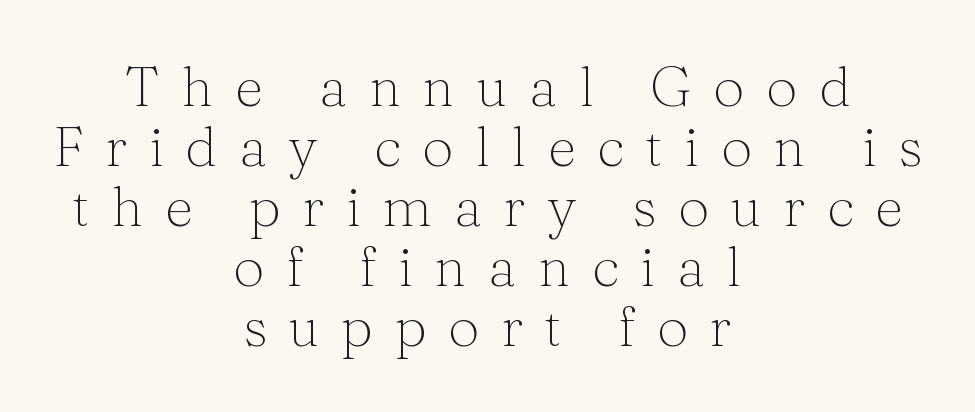
The image shows 56 px light serif type, upright; set centered, tight line spacing (1.07x), unusually wide letter spacing (+0.38 em), not underlined; medium stroke contrast and a medium x-height.
